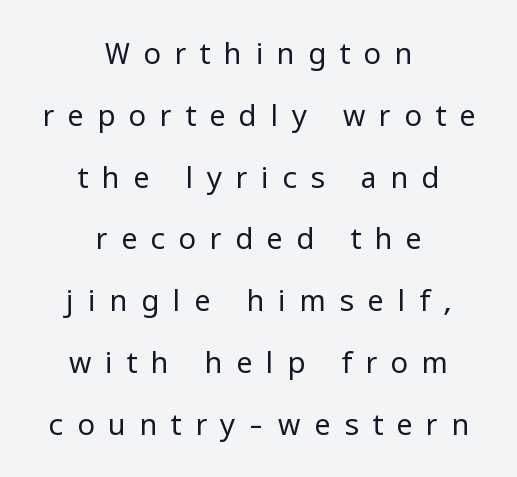
The image shows 29 px regular-weight sans-serif type, upright; set centered, loose line spacing (2.13x), unusually wide letter spacing (+0.46 em), not underlined; low stroke contrast and a medium x-height.
